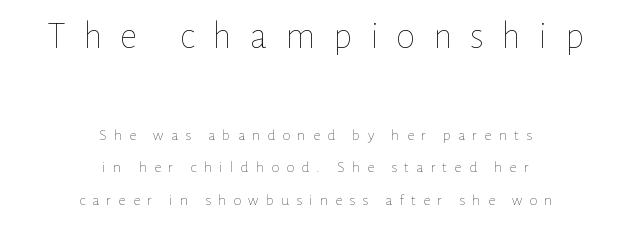
The image shows 39 px thin type, upright; set centered, loose line spacing (2.04x), unusually wide letter spacing (+0.45 em), not underlined; the first (top) block is 2.44x larger; low stroke contrast and a medium x-height.
